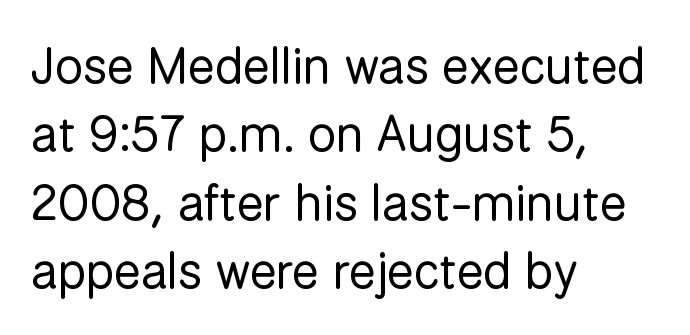
Q: Is the text bold? A: No.
Q: Is the text italic (slanted)? A: No, it is upright.
Q: Is the typeface a serif or a sans-serif typeface? A: Sans-serif.
Q: Is the text underlined? A: No.
Q: How is the paragraph aligned? A: Left-aligned.
Q: Is the spacing between letters normal or unusually wide? A: Normal.
Q: Is the spacing between lines tight, normal or loose? A: Normal.
Q: Width (condensed, normal, or wide)? A: Normal.
Q: Stroke contrast? A: Low.
Q: x-height? A: Medium.
Q: Monospaced? A: No.
